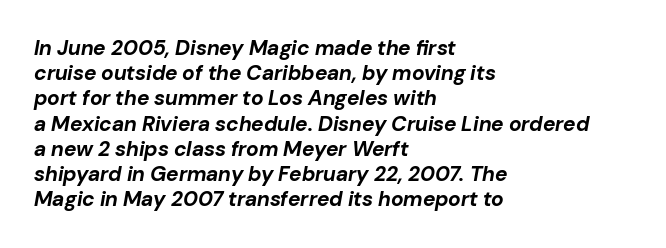
Q: Is the text bold? A: Yes.
Q: Is the text italic (slanted)? A: Yes, it leans right by about 10 degrees.
Q: Is the text underlined? A: No.
Q: How is the paragraph aligned? A: Left-aligned.
Q: Is the spacing between letters normal or unusually wide? A: Normal.
